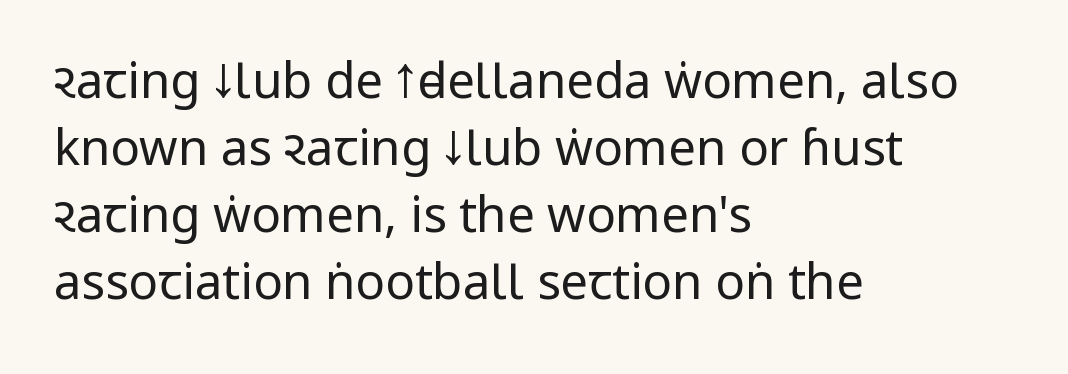
Q: Is the text bold? A: No.
Q: Is the text italic (slanted)? A: No, it is upright.
Q: Is the typeface a serif or a sans-serif typeface? A: Sans-serif.
Q: Is the text underlined? A: No.
Q: How is the paragraph aligned? A: Left-aligned.
Q: Is the spacing between letters normal or unusually wide? A: Normal.
Q: Is the spacing between lines tight, normal or loose? A: Normal.
Q: Width (condensed, normal, or wide)? A: Condensed.
Q: Stroke contrast? A: Low.
